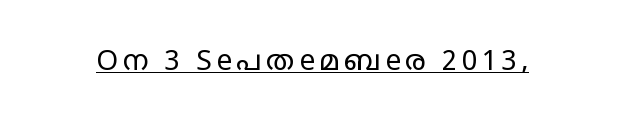
Q: Is the text bold? A: No.
Q: Is the text italic (slanted)? A: No, it is upright.
Q: Is the typeface a serif or a sans-serif typeface? A: Sans-serif.
Q: Is the text underlined? A: Yes.
Q: Width (condensed, normal, or wide)? A: Wide.
Q: Stroke contrast? A: Low.
Q: x-height? A: Large.
Q: Monospaced? A: No.
